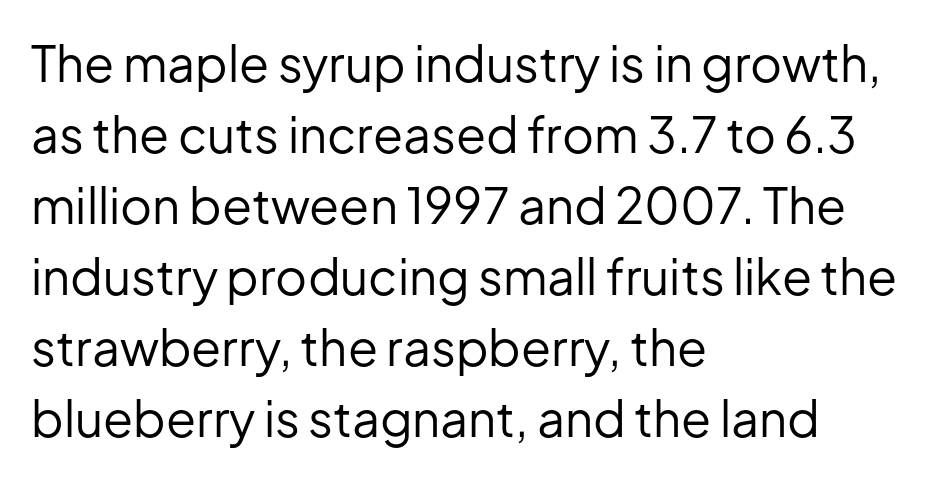
The image shows 49 px regular-weight sans-serif type, upright; set left-aligned, normal line spacing (1.45x), normal letter spacing, not underlined; low stroke contrast and a medium x-height.
